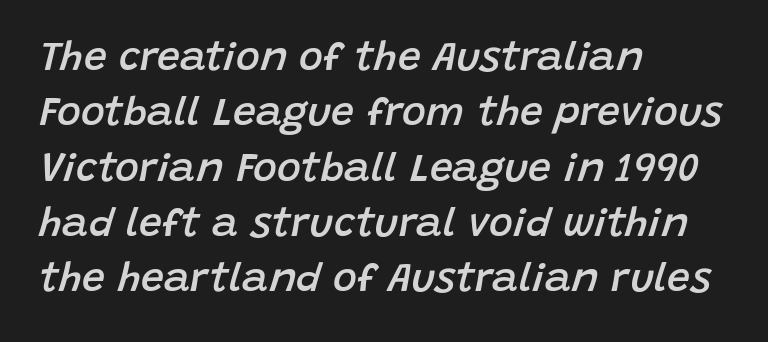
{"italic": "yes", "lean": "right", "slant_degrees": 15, "bold": "semi", "weight": "semibold", "width": "normal", "stroke_contrast": "low", "x_height": "large", "monospaced": "no", "underline": "no", "align": "left", "line_spacing": "normal", "line_spacing_ratio": 1.35, "letter_spacing": "normal", "letter_spacing_em": 0.0, "glyph_px": 41}
